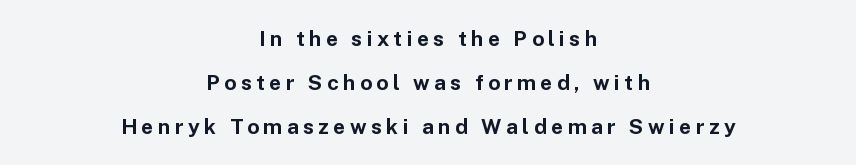
Clear beneath every line of the passage. The letters stand straight up with perfectly vertical stems. Is the block centered? Yes — each line is placed symmetrically about the middle. If you measured baseline to baseline, you'd find a long distance.
